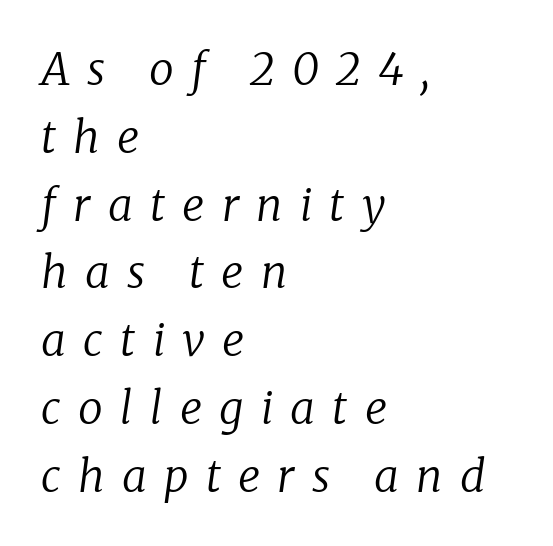
Q: Is the text bold? A: No.
Q: Is the text italic (slanted)? A: Yes, it leans right by about 8 degrees.
Q: Is the typeface a serif or a sans-serif typeface? A: Serif.
Q: Is the text underlined? A: No.
Q: How is the paragraph aligned? A: Left-aligned.
Q: Is the spacing between letters normal or unusually wide? A: Unusually wide.
Q: Is the spacing between lines tight, normal or loose? A: Normal.
Q: Width (condensed, normal, or wide)? A: Normal.
Q: Stroke contrast? A: Low.
Q: x-height? A: Medium.
Q: Monospaced? A: No.
